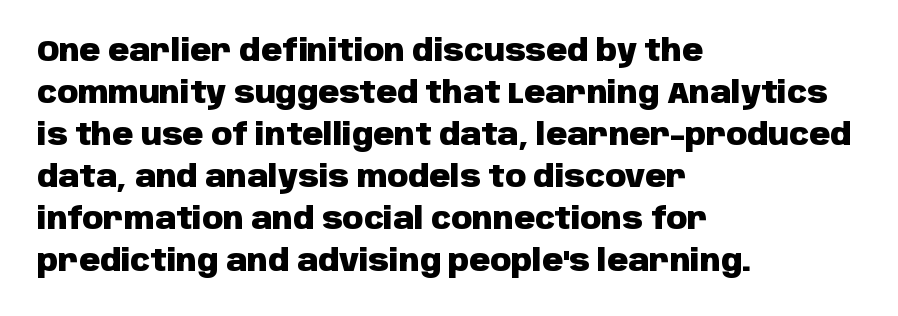
You could call the tracking neutral — neither tight nor loose. The rendering uses natural spacing where letterforms have individual widths. Serifs: no, the terminals of the letterforms are clean. Notice how descenders clear the ascenders below comfortably — that's standard leading. Plain, unruled lines of type. I'd describe the lettering as bold — thick and assertive.
